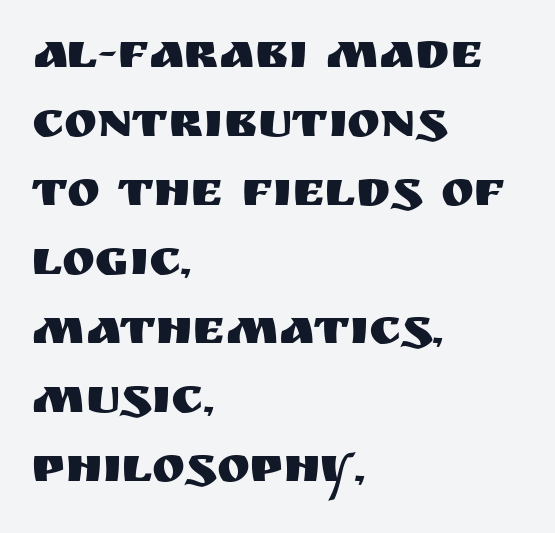
The image shows 50 px sans-serif type, upright; set left-aligned, normal line spacing (1.38x), normal letter spacing, not underlined; medium stroke contrast and a large x-height.
